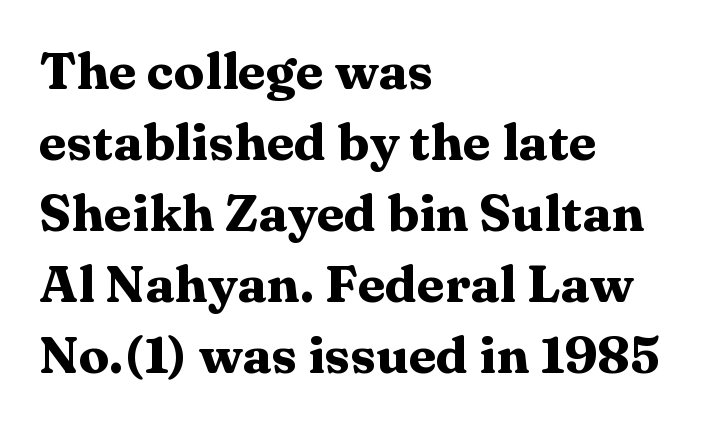
{"serif": "yes", "italic": "no", "bold": "yes", "weight": "heavy", "width": "wide", "stroke_contrast": "medium", "x_height": "medium", "monospaced": "no", "underline": "no", "align": "left", "line_spacing": "normal", "line_spacing_ratio": 1.39, "letter_spacing": "normal", "letter_spacing_em": 0.0, "glyph_px": 51}
